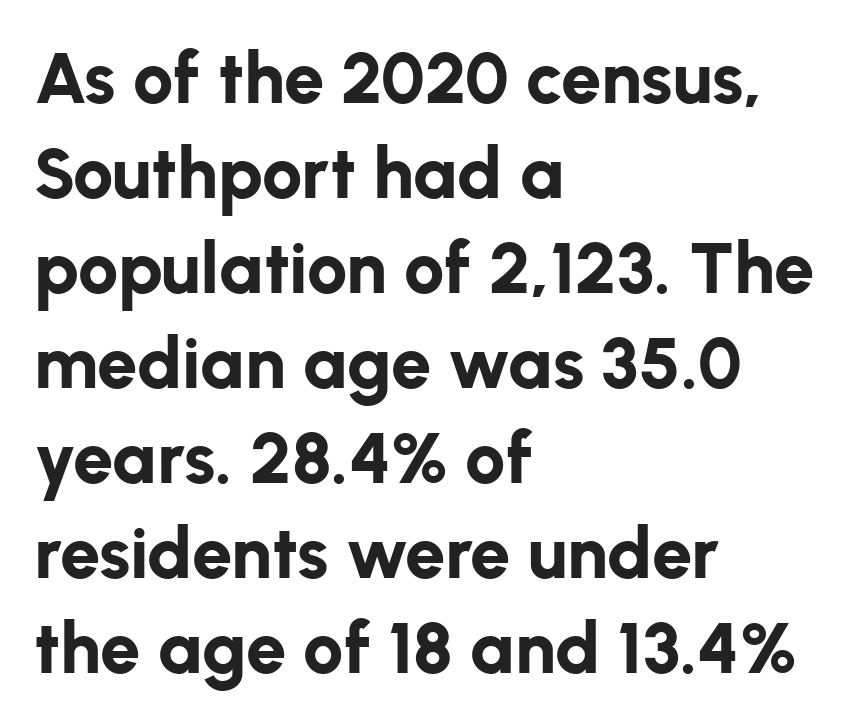
The image shows 72 px bold sans-serif type, upright; set left-aligned, normal line spacing (1.32x), normal letter spacing, not underlined; low stroke contrast and a medium x-height.
